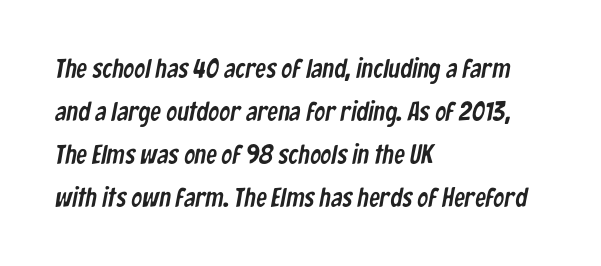
Letters rest on an invisible, unmarked baseline. Leading matches the norm, producing a regular column. Compared with typical body copy, the letter spacing here is the same. All the whitespace from short lines collects on the right.
